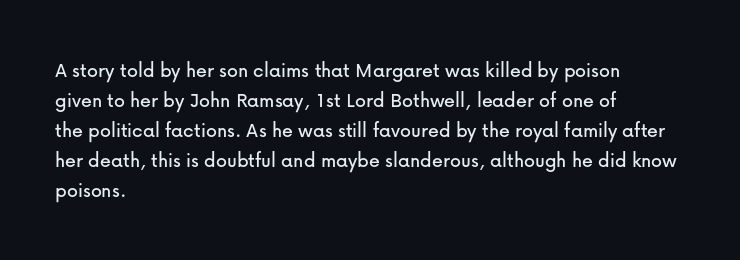
Q: Is the text italic (slanted)? A: No, it is upright.
Q: Is the text underlined? A: No.
Q: How is the paragraph aligned? A: Left-aligned.
Q: Is the spacing between letters normal or unusually wide? A: Normal.
Q: Is the spacing between lines tight, normal or loose? A: Normal.
